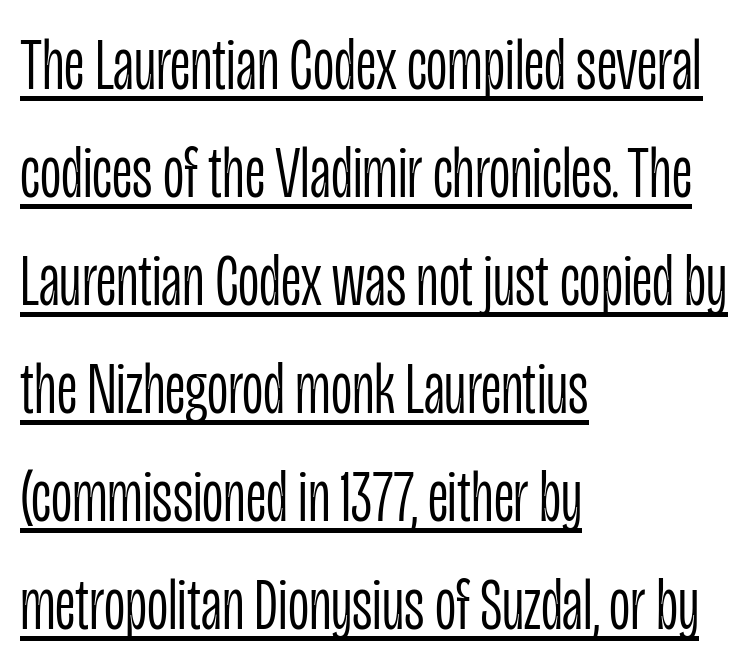
{"serif": "no", "italic": "no", "bold": "no", "weight": "light", "width": "condensed", "stroke_contrast": "low", "x_height": "large", "monospaced": "no", "underline": "yes", "align": "left", "line_spacing": "normal", "line_spacing_ratio": 1.46, "letter_spacing": "normal", "letter_spacing_em": 0.0, "glyph_px": 74}
